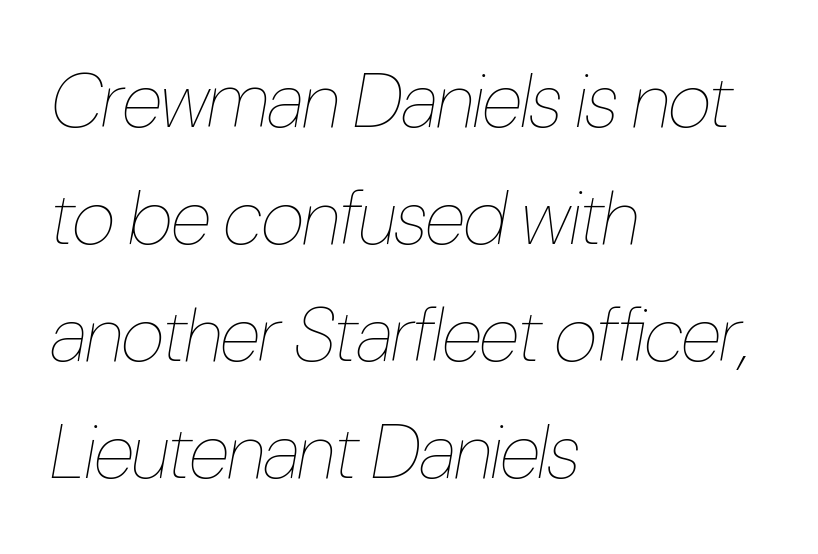
Heft: none added — not bold. A typesetter would call this zero additional tracking. Style check: oblique. If you drew a ruler down the left edge, every line would touch it. Each row of text sits above clean, open space. Leading: standard.
